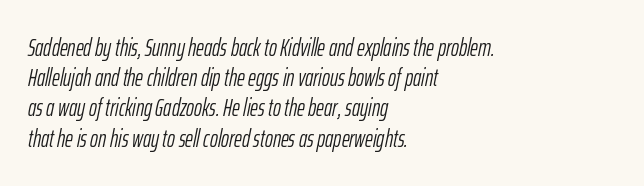
Q: Is the text bold? A: No.
Q: Is the text italic (slanted)? A: Yes, it leans right by about 12 degrees.
Q: Is the text underlined? A: No.
Q: How is the paragraph aligned? A: Left-aligned.
Q: Is the spacing between letters normal or unusually wide? A: Normal.
Q: Is the spacing between lines tight, normal or loose? A: Normal.
